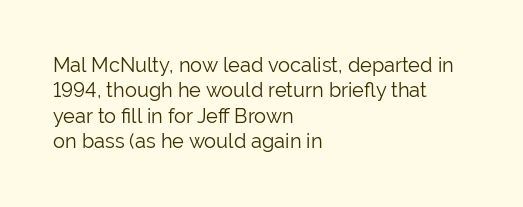
{"italic": "no", "bold": "no", "underline": "no", "align": "left", "line_spacing": "normal", "line_spacing_ratio": 1.27, "letter_spacing": "normal", "letter_spacing_em": 0.0, "glyph_px": 20}
